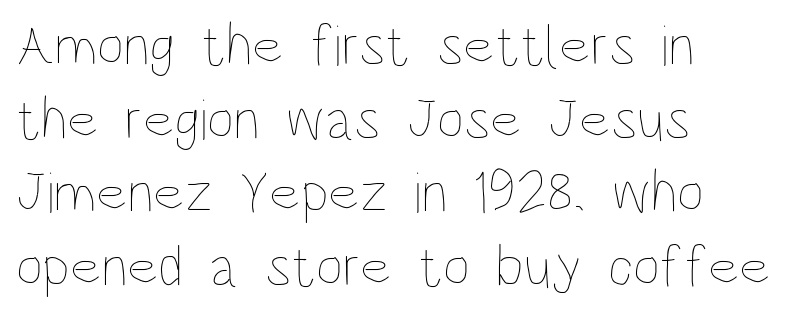
Q: Is the text bold? A: No.
Q: Is the text italic (slanted)? A: No, it is upright.
Q: Is the text underlined? A: No.
Q: How is the paragraph aligned? A: Left-aligned.
Q: Is the spacing between letters normal or unusually wide? A: Normal.
Q: Is the spacing between lines tight, normal or loose? A: Normal.
Q: Width (condensed, normal, or wide)? A: Condensed.
Q: Stroke contrast? A: Low.
Q: x-height? A: Large.
Q: Monospaced? A: No.
